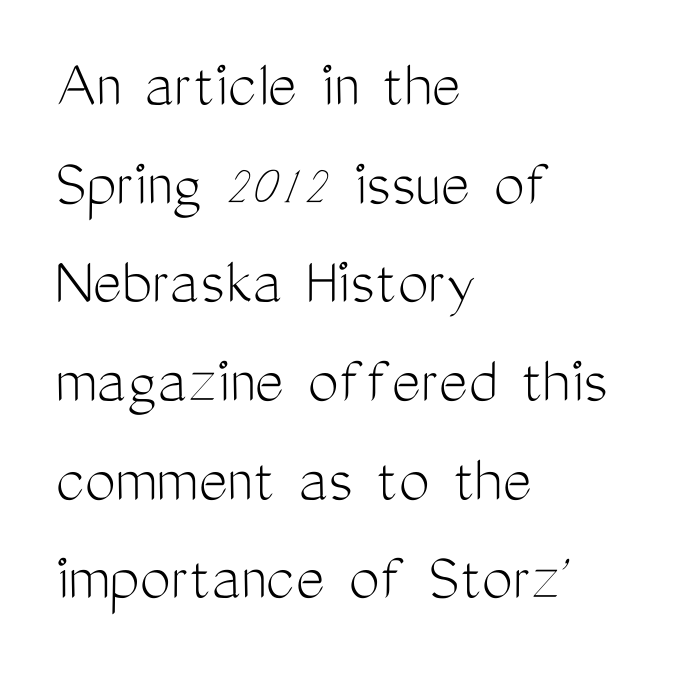
The image shows 69 px light, condensed sans-serif type, upright; set left-aligned, normal line spacing (1.43x), normal letter spacing, not underlined; medium stroke contrast and a medium x-height.
